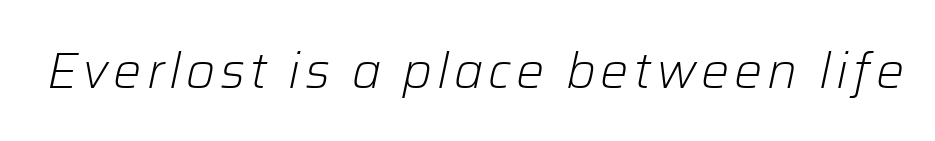
Q: Is the text bold? A: No.
Q: Is the text italic (slanted)? A: Yes, it leans right by about 12 degrees.
Q: Is the text underlined? A: No.
Q: Width (condensed, normal, or wide)? A: Normal.
Q: Stroke contrast? A: Low.
Q: x-height? A: Medium.
Q: Monospaced? A: No.
